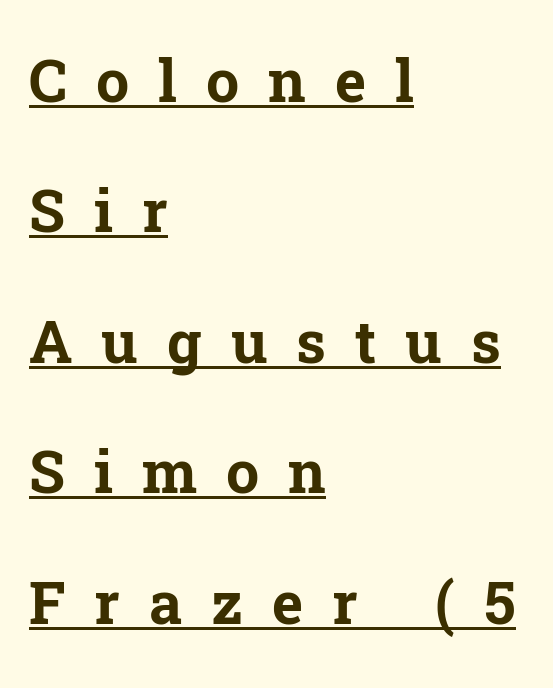
Q: Is the text bold? A: Yes.
Q: Is the text italic (slanted)? A: No, it is upright.
Q: Is the typeface a serif or a sans-serif typeface? A: Serif.
Q: Is the text underlined? A: Yes.
Q: How is the paragraph aligned? A: Left-aligned.
Q: Is the spacing between letters normal or unusually wide? A: Unusually wide.
Q: Is the spacing between lines tight, normal or loose? A: Loose.
Q: Width (condensed, normal, or wide)? A: Normal.
Q: Stroke contrast? A: Low.
Q: x-height? A: Medium.
Q: Monospaced? A: No.
